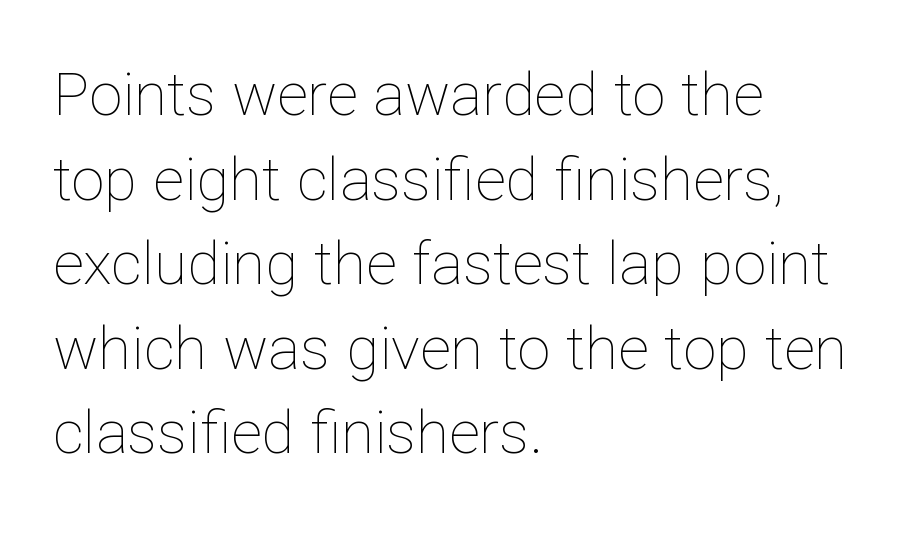
Posture: vertical. The baseline area is clear. The letters look calm and open, with moderate or lighter stems. Look at the tracking — it's just the regular setting, nothing added.
